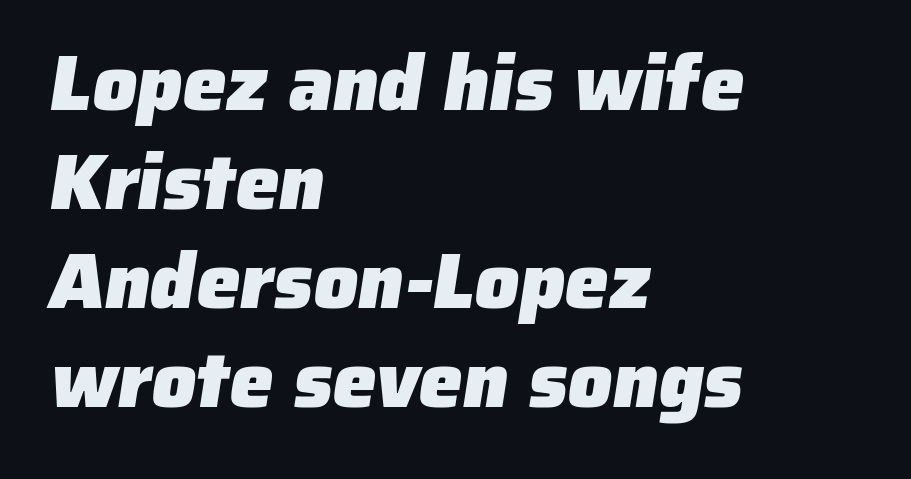
Q: Is the text bold? A: Yes.
Q: Is the typeface a serif or a sans-serif typeface? A: Sans-serif.
Q: Is the text underlined? A: No.
Q: How is the paragraph aligned? A: Left-aligned.
Q: Is the spacing between letters normal or unusually wide? A: Normal.
Q: Is the spacing between lines tight, normal or loose? A: Normal.
Q: Width (condensed, normal, or wide)? A: Normal.
Q: Stroke contrast? A: Low.
Q: x-height? A: Medium.
Q: Monospaced? A: No.
